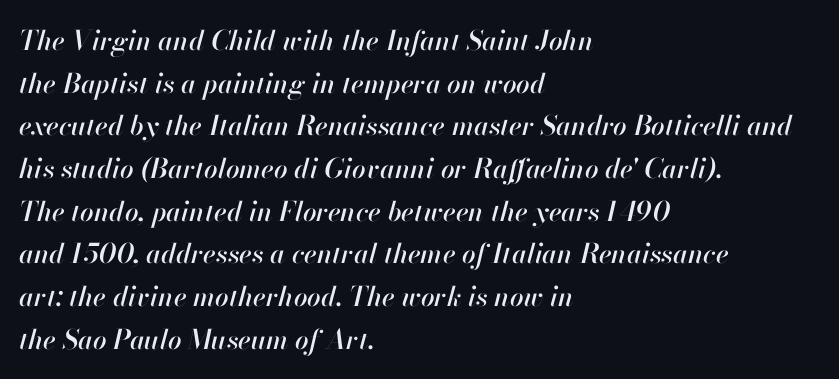
The image shows 27 px text type, italic (leaning right); set left-aligned, normal line spacing (1.58x), normal letter spacing, not underlined.
